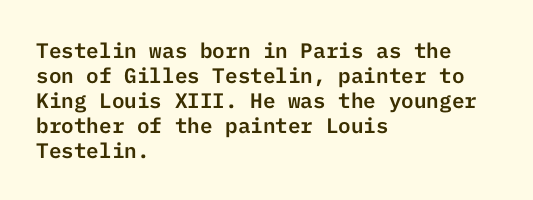
If you drew a ruler down the left edge, every line would touch it. The specimen reads as upright at a glance. The gap between lines stays unmarked. Each word holds together tightly as a unit, with standard inter-letter gaps.
